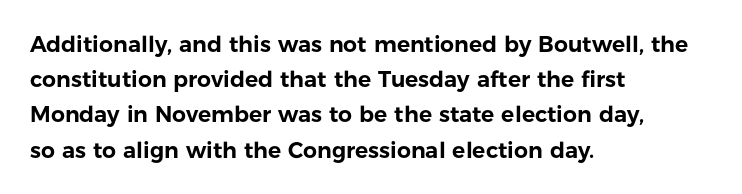
The face used here is rendered with its standard letterfit. A bare baseline throughout the passage. The compositor pushed each line to the left boundary. Regarding leading, the lines here are spaced in the standard way.
